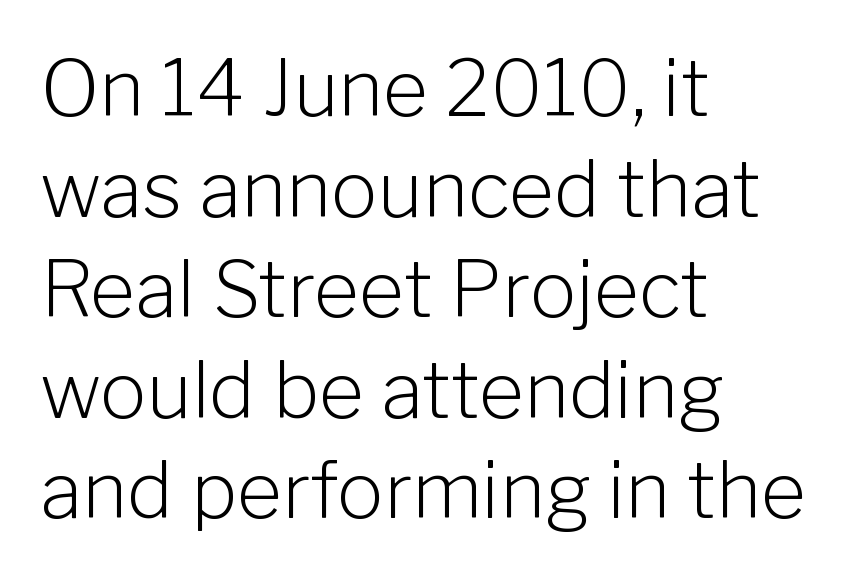
Q: Is the text bold? A: No.
Q: Is the text italic (slanted)? A: No, it is upright.
Q: Is the typeface a serif or a sans-serif typeface? A: Sans-serif.
Q: Is the text underlined? A: No.
Q: How is the paragraph aligned? A: Left-aligned.
Q: Is the spacing between letters normal or unusually wide? A: Normal.
Q: Is the spacing between lines tight, normal or loose? A: Normal.
Q: Width (condensed, normal, or wide)? A: Normal.
Q: Stroke contrast? A: Low.
Q: x-height? A: Medium.
Q: Monospaced? A: No.
